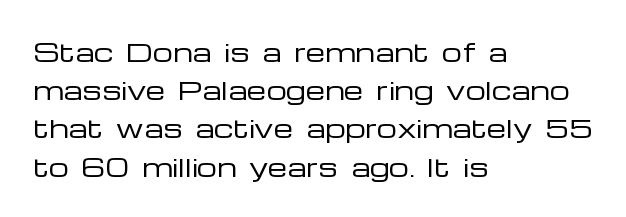
The glyphs are unaccompanied by any horizontal stroke below them. Posture: vertical. These lines keep a tight, regular rhythm from letter to letter. Interline gaps are of average width in this sample. The paragraph shown leans on its left margin.
